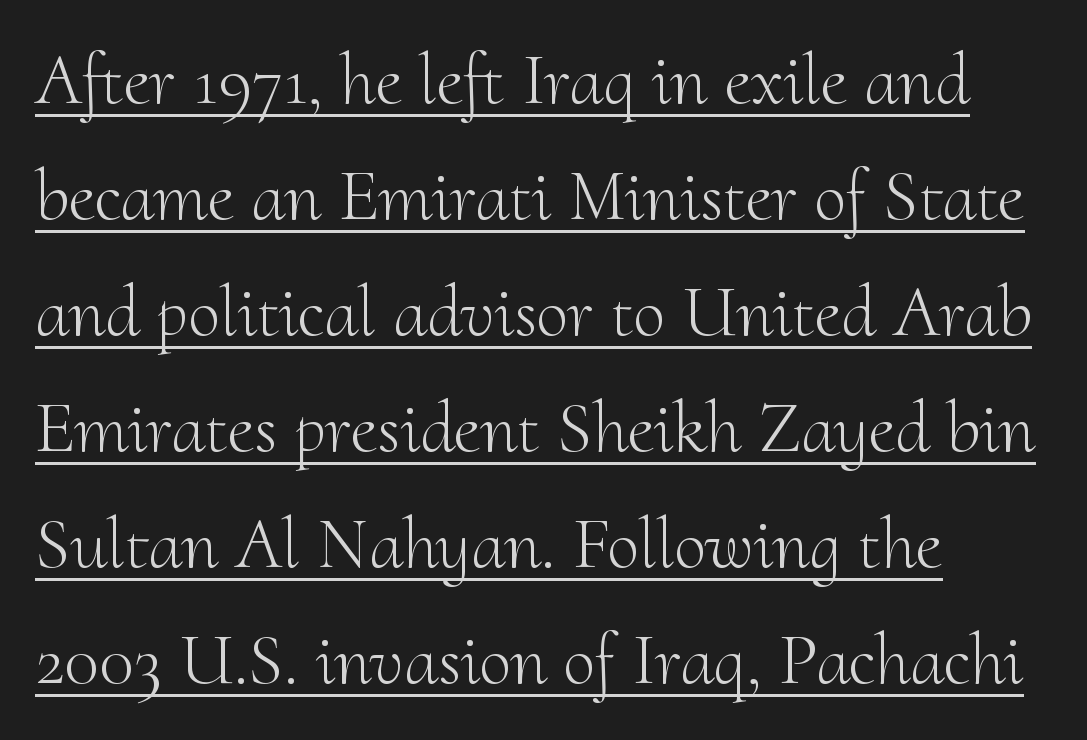
Q: Is the text bold? A: No.
Q: Is the text italic (slanted)? A: No, it is upright.
Q: Is the typeface a serif or a sans-serif typeface? A: Serif.
Q: Is the text underlined? A: Yes.
Q: How is the paragraph aligned? A: Left-aligned.
Q: Is the spacing between letters normal or unusually wide? A: Normal.
Q: Is the spacing between lines tight, normal or loose? A: Normal.
Q: Width (condensed, normal, or wide)? A: Normal.
Q: Stroke contrast? A: Medium.
Q: x-height? A: Small.
Q: Monospaced? A: No.
